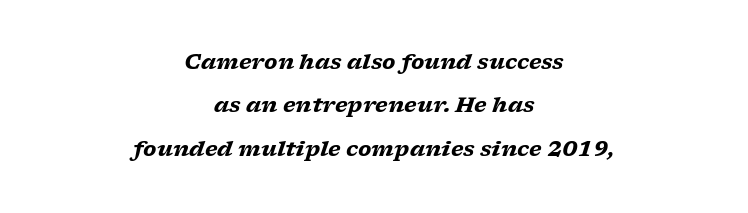
Look at the tracking — it's just the regular setting, nothing added. Is there much room between lines? Yes — plenty of vertical air separates them. The strokes are fattened all the way to bold. The rendering applies a slant to the glyphs. This rendering features lettering with no underline.
